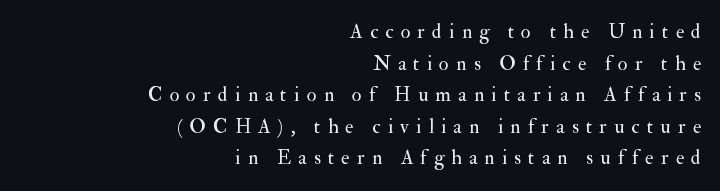
Q: Is the text bold? A: No.
Q: Is the text italic (slanted)? A: No, it is upright.
Q: Is the text underlined? A: No.
Q: How is the paragraph aligned? A: Right-aligned.
Q: Is the spacing between letters normal or unusually wide? A: Unusually wide.
Q: Is the spacing between lines tight, normal or loose? A: Normal.
